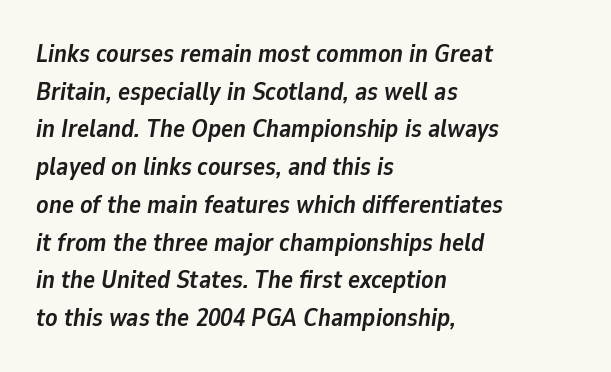
Look at the tracking — it's just the regular setting, nothing added. A full-strength bold gives these letters their thick strokes. The lines in this sample share a left origin and differ only in where they stop. The face used here has a pronounced slope to its letters.
